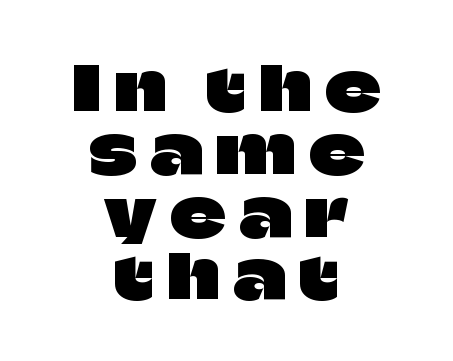
{"serif": "no", "italic": "no", "width": "normal", "stroke_contrast": "low", "x_height": "large", "monospaced": "no", "underline": "no", "align": "center", "line_spacing": "tight", "line_spacing_ratio": 1.03, "letter_spacing": "wide", "letter_spacing_em": 0.23, "glyph_px": 61}
